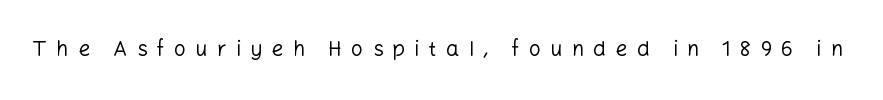
Type without underlining. Vertical strokes here are truly vertical. Stroke mass is kept to a normal reading level or below. The line texture is sparse and dotted thanks to wide tracking.
